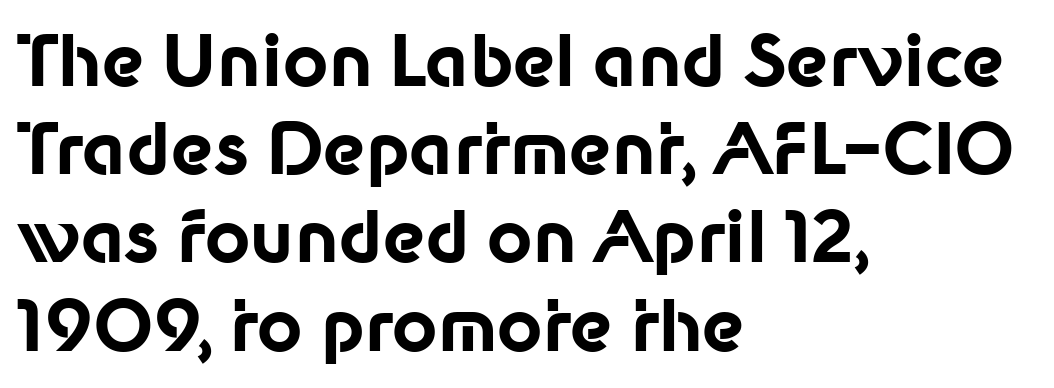
Is this a fixed-width face? No — the glyphs have proportional, varying widths. Any mark beneath the type? The region is blank. This sample uses a sans-serif face. How are the letters spaced? Ordinarily, with no added tracking.
